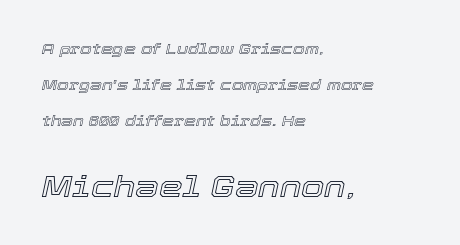
The image shows 30 px text type, italic (leaning right); set left-aligned, loose line spacing (2.39x), normal letter spacing, not underlined; the second (bottom) block is 2.0x larger; a medium x-height.
